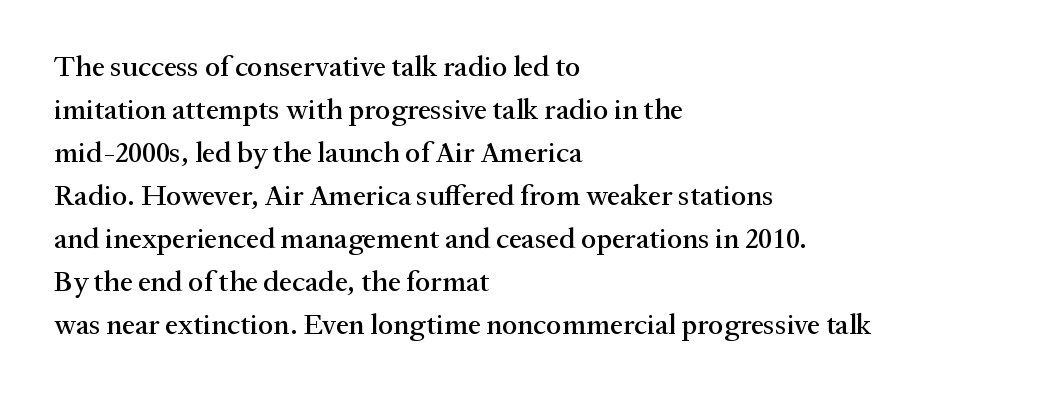
The image shows 29 px serif type, upright; set left-aligned, normal line spacing (1.48x), normal letter spacing, not underlined; medium stroke contrast and a medium x-height.
